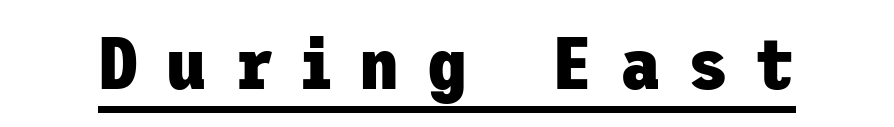
{"serif": "no", "italic": "no", "bold": "yes", "weight": "heavy", "width": "normal", "stroke_contrast": "low", "x_height": "medium", "underline": "yes", "letter_spacing": "wide", "letter_spacing_em": 0.38, "glyph_px": 73}
